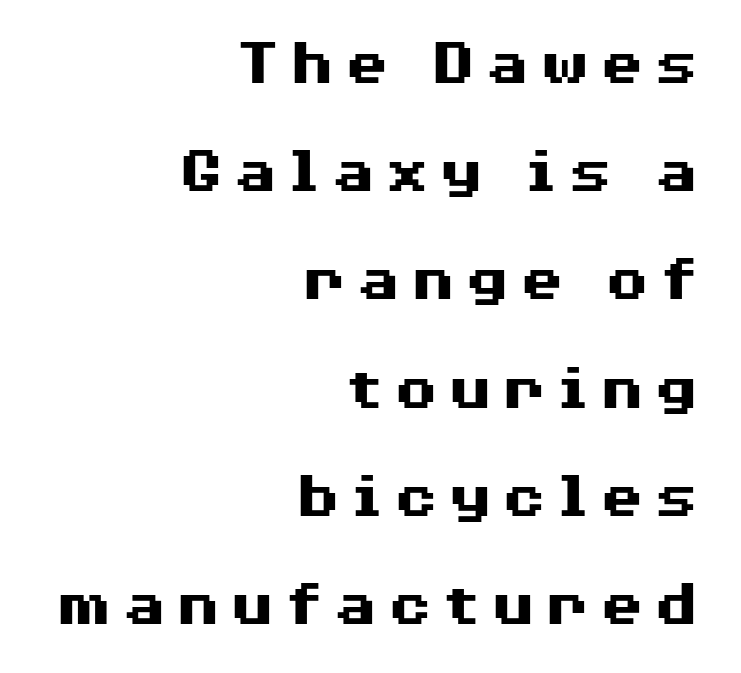
The image shows 66 px heavy, wide sans-serif type, upright; set right-aligned, normal line spacing (1.64x), not underlined; medium stroke contrast and a medium x-height.
